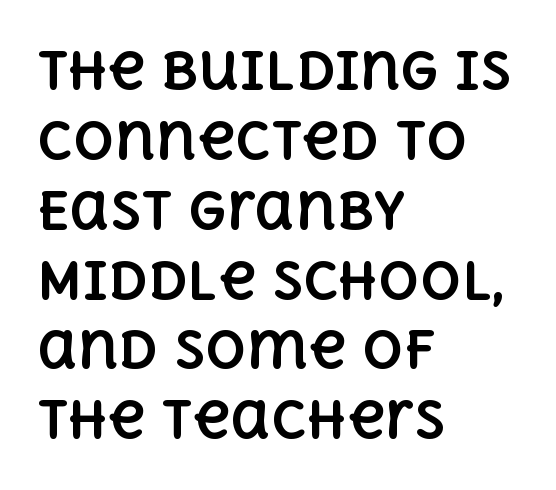
{"italic": "no", "bold": "yes", "weight": "bold", "width": "normal", "x_height": "large", "monospaced": "no", "underline": "no", "align": "left", "line_spacing": "normal", "line_spacing_ratio": 1.37, "letter_spacing": "normal", "letter_spacing_em": 0.0, "glyph_px": 51}
